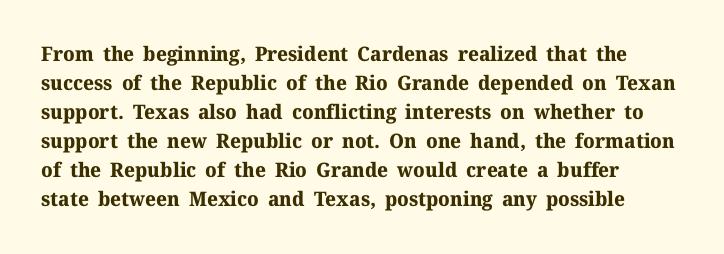
Quick note: underline off. Students, note that the glyphs here touch the page at normal intervals. This sample uses an upright cut, with every glyph sitting square on the baseline. Its strokes are broad and dark, the hallmark of bold type.
